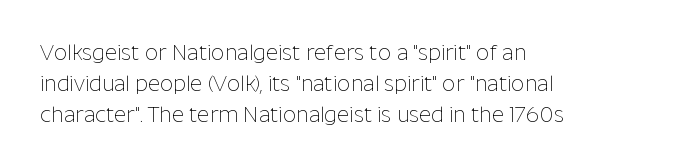
Q: Is the text bold? A: No.
Q: Is the text italic (slanted)? A: No, it is upright.
Q: Is the text underlined? A: No.
Q: How is the paragraph aligned? A: Left-aligned.
Q: Is the spacing between letters normal or unusually wide? A: Normal.
Q: Is the spacing between lines tight, normal or loose? A: Normal.
